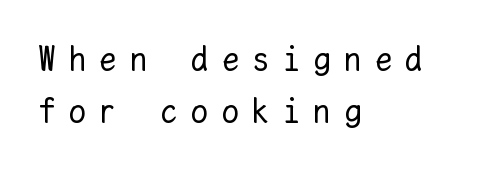
{"italic": "no", "bold": "no", "weight": "regular", "width": "normal", "stroke_contrast": "low", "x_height": "medium", "monospaced": "yes", "underline": "no", "align": "left", "line_spacing": "normal", "line_spacing_ratio": 1.52, "letter_spacing": "wide", "letter_spacing_em": 0.4, "glyph_px": 34}
